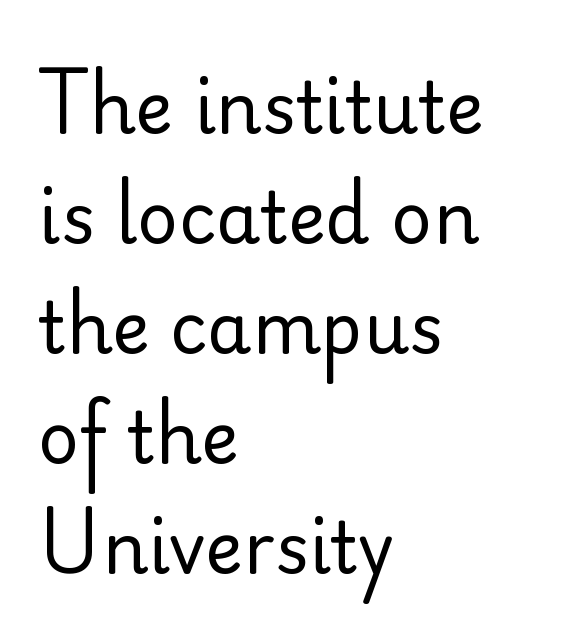
{"serif": "no", "italic": "no", "bold": "no", "weight": "regular", "width": "normal", "stroke_contrast": "low", "x_height": "small", "monospaced": "no", "underline": "no", "align": "left", "line_spacing": "normal", "line_spacing_ratio": 1.55, "letter_spacing": "normal", "letter_spacing_em": 0.0, "glyph_px": 71}
